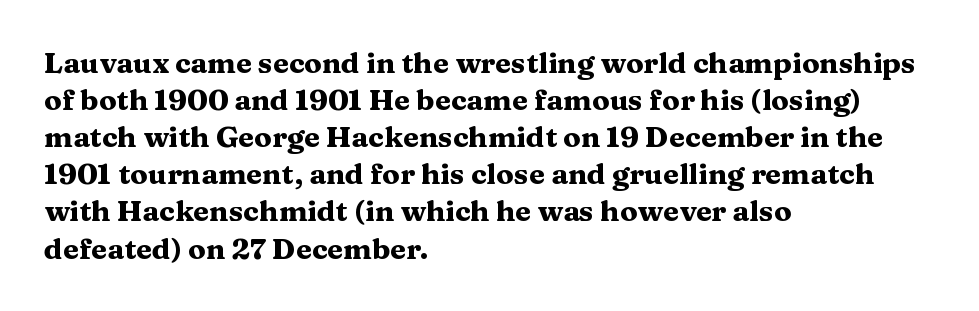
Regular leading. The tracking reads as untouched default to a designer's eye. Type style note: has serifs. On the weight axis this lands at bold, roughly 700.
